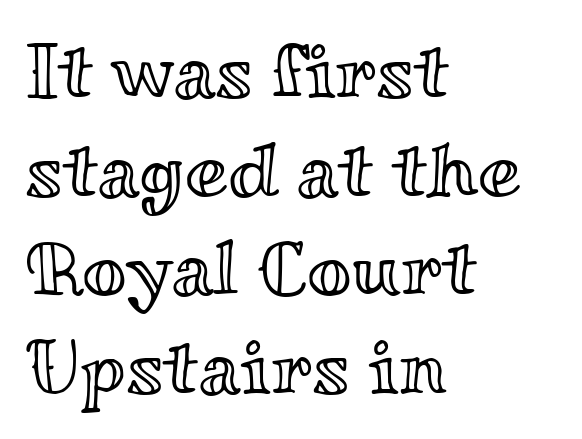
The image shows 77 px wide type, upright; set left-aligned, normal line spacing (1.28x), normal letter spacing, not underlined; a small x-height.
